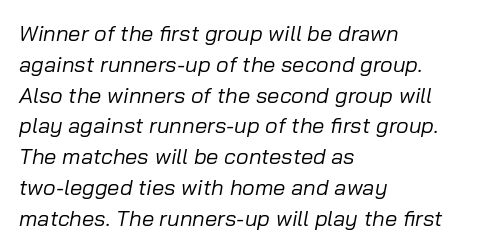
{"italic": "yes", "lean": "right", "slant_degrees": 10, "bold": "no", "underline": "no", "align": "left", "line_spacing": "normal", "line_spacing_ratio": 1.4, "letter_spacing": "normal", "letter_spacing_em": 0.0, "glyph_px": 22}
